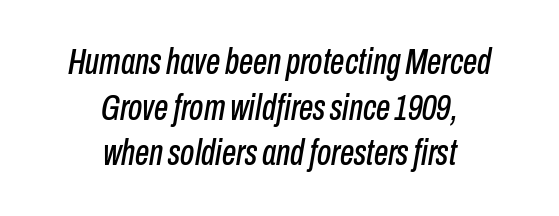
{"italic": "yes", "lean": "right", "slant_degrees": 10, "width": "condensed", "stroke_contrast": "low", "x_height": "medium", "monospaced": "no", "underline": "no", "align": "center", "line_spacing": "normal", "line_spacing_ratio": 1.27, "letter_spacing": "normal", "letter_spacing_em": 0.0, "glyph_px": 36}
